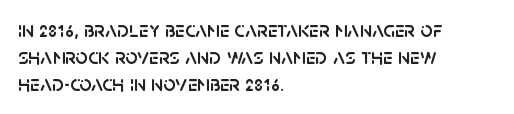
Q: Is the text italic (slanted)? A: No, it is upright.
Q: Is the text underlined? A: No.
Q: How is the paragraph aligned? A: Left-aligned.
Q: Is the spacing between letters normal or unusually wide? A: Normal.
